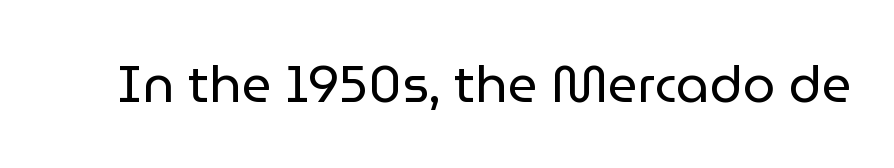
The image shows 52 px regular-weight sans-serif type, upright; set normal letter spacing, not underlined; low stroke contrast and a medium x-height.
